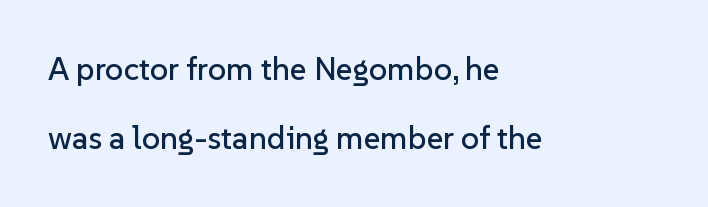
{"serif": "no", "italic": "no", "width": "normal", "stroke_contrast": "low", "x_height": "medium", "monospaced": "no", "underline": "no", "align": "left", "line_spacing": "loose", "line_spacing_ratio": 2.17, "letter_spacing": "normal", "letter_spacing_em": 0.0, "glyph_px": 32}
